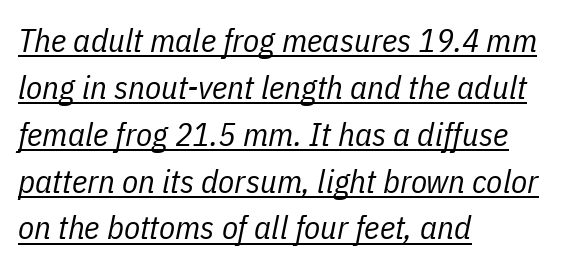
{"italic": "yes", "lean": "right", "slant_degrees": 11, "bold": "no", "weight": "regular", "width": "condensed", "stroke_contrast": "low", "x_height": "medium", "monospaced": "no", "underline": "yes", "align": "left", "line_spacing": "normal", "line_spacing_ratio": 1.42, "letter_spacing": "normal", "letter_spacing_em": 0.0, "glyph_px": 33}
